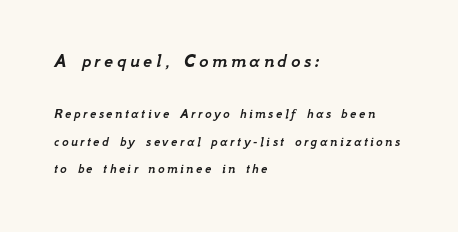
Q: Is the text italic (slanted)? A: Yes, it leans right by about 12 degrees.
Q: Is the text underlined? A: No.
Q: How is the paragraph aligned? A: Left-aligned.
Q: Is the spacing between lines tight, normal or loose? A: Loose.
Q: Which block of text is set in a larger size, the first (top) or the second (bottom)? A: The first (top) one.
